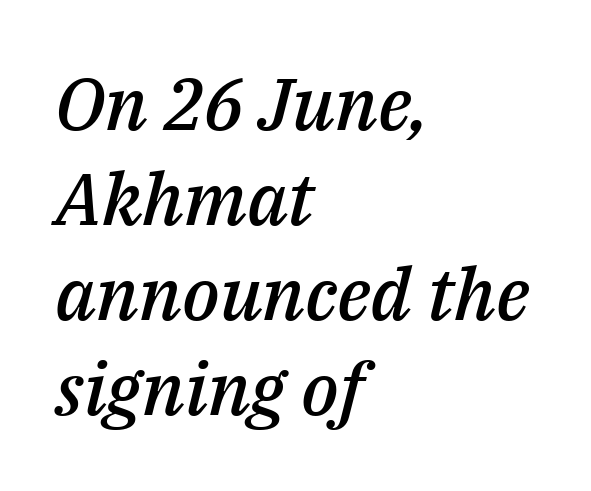
{"italic": "yes", "lean": "right", "slant_degrees": 14, "bold": "semi", "weight": "semibold", "width": "normal", "stroke_contrast": "medium", "x_height": "medium", "monospaced": "no", "underline": "no", "align": "left", "line_spacing": "normal", "line_spacing_ratio": 1.3, "letter_spacing": "normal", "letter_spacing_em": 0.0, "glyph_px": 73}
